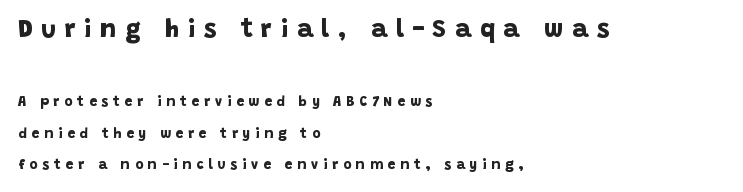
A great deal of white space separates one row of letters from the next. Does extra space separate the letters? Yes, quite a lot of it. Bare-footed words on every line. Teacher's note: observe the even left margin — that is flush-left alignment. A student would notice the top passage is typeset larger than what follows.
